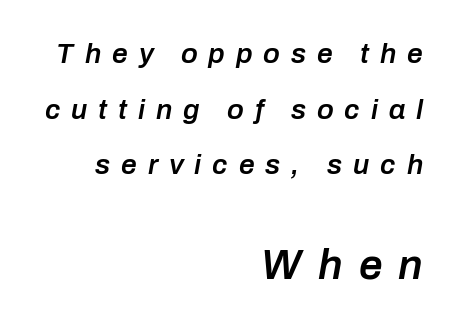
{"italic": "yes", "lean": "right", "slant_degrees": 10, "bold": "semi", "weight": "semibold", "width": "normal", "stroke_contrast": "low", "x_height": "medium", "monospaced": "no", "underline": "no", "align": "right", "line_spacing": "loose", "line_spacing_ratio": 1.99, "letter_spacing": "wide", "letter_spacing_em": 0.39, "larger_block": "second", "size_ratio": 1.5, "glyph_px": 42}
